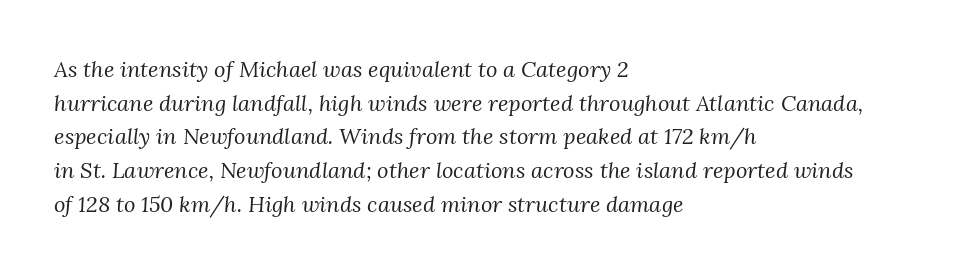
{"italic": "yes", "lean": "right", "slant_degrees": 3, "bold": "no", "underline": "no", "align": "left", "line_spacing": "normal", "line_spacing_ratio": 1.53, "letter_spacing": "normal", "letter_spacing_em": 0.0, "glyph_px": 22}
